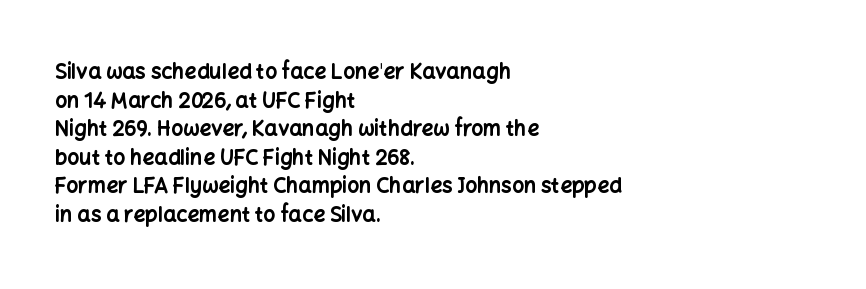
{"italic": "no", "bold": "yes", "underline": "no", "align": "left", "line_spacing": "normal", "line_spacing_ratio": 1.36, "letter_spacing": "normal", "letter_spacing_em": 0.0, "glyph_px": 21}
